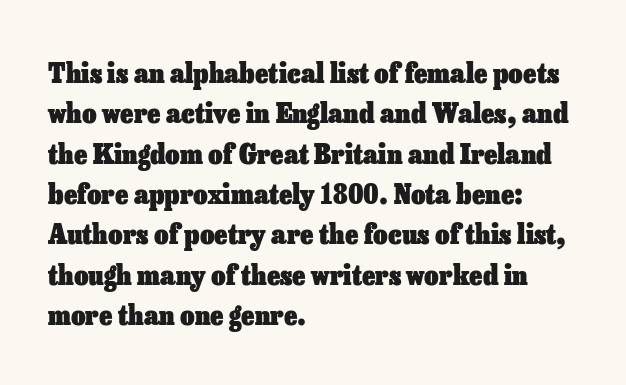
Q: Is the text bold? A: Yes.
Q: Is the text italic (slanted)? A: No, it is upright.
Q: Is the text underlined? A: No.
Q: How is the paragraph aligned? A: Left-aligned.
Q: Is the spacing between letters normal or unusually wide? A: Normal.
Q: Is the spacing between lines tight, normal or loose? A: Normal.
Q: Width (condensed, normal, or wide)? A: Normal.
Q: Stroke contrast? A: Low.
Q: x-height? A: Medium.
Q: Monospaced? A: No.
